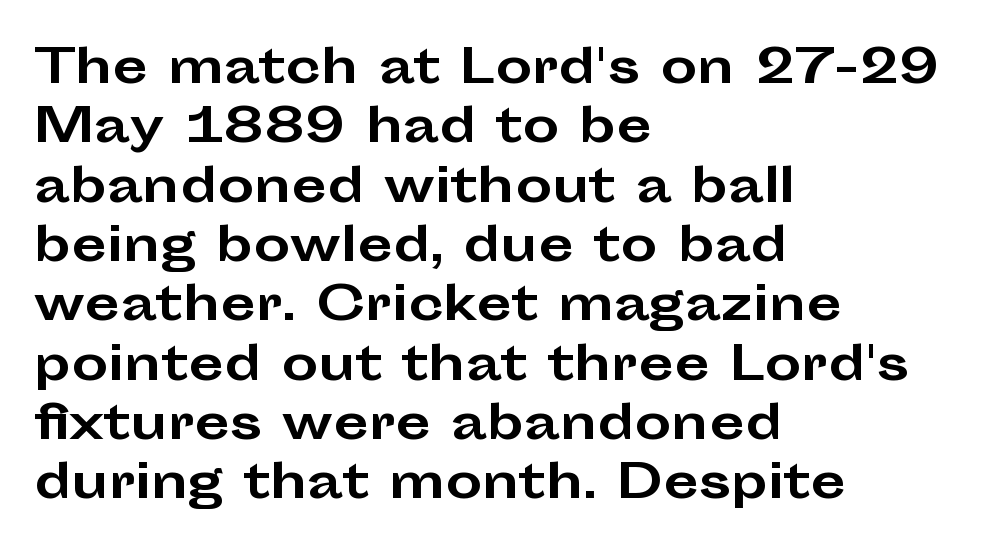
Q: Is the text bold? A: Yes.
Q: Is the text italic (slanted)? A: No, it is upright.
Q: Is the typeface a serif or a sans-serif typeface? A: Sans-serif.
Q: Is the text underlined? A: No.
Q: How is the paragraph aligned? A: Left-aligned.
Q: Is the spacing between letters normal or unusually wide? A: Normal.
Q: Is the spacing between lines tight, normal or loose? A: Normal.
Q: Width (condensed, normal, or wide)? A: Wide.
Q: Stroke contrast? A: Low.
Q: x-height? A: Medium.
Q: Monospaced? A: No.
